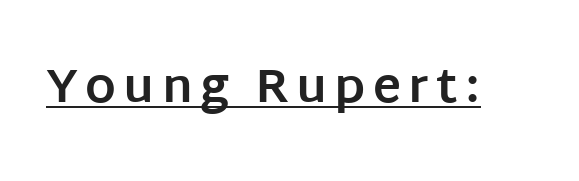
{"serif": "no", "italic": "no", "bold": "yes", "weight": "bold", "width": "normal", "stroke_contrast": "low", "x_height": "large", "monospaced": "no", "underline": "yes", "glyph_px": 48}
